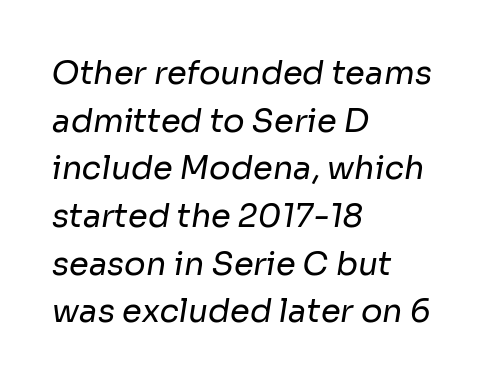
The image shows 32 px regular-weight sans-serif type; set left-aligned, normal line spacing (1.49x), normal letter spacing, not underlined; low stroke contrast and a medium x-height.
